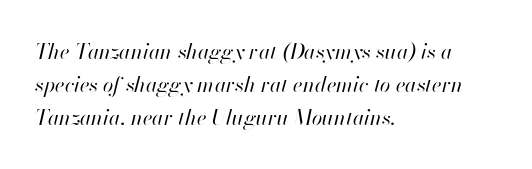
{"italic": "yes", "lean": "right", "slant_degrees": 13, "bold": "no", "underline": "no", "align": "left", "line_spacing": "normal", "line_spacing_ratio": 1.56, "letter_spacing": "normal", "letter_spacing_em": 0.0, "glyph_px": 21}
